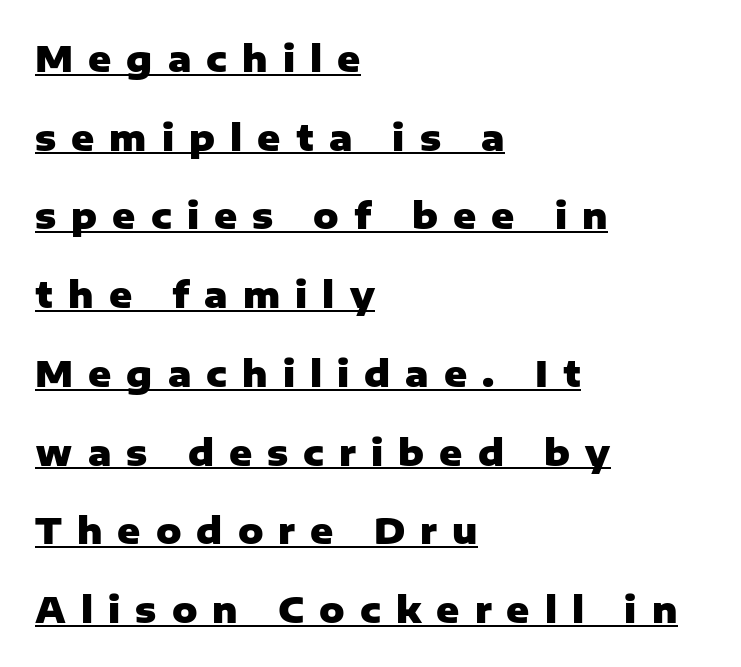
The image shows 35 px heavy sans-serif type, upright; set left-aligned, loose line spacing (2.25x), unusually wide letter spacing (+0.43 em), underlined; low stroke contrast and a medium x-height.
